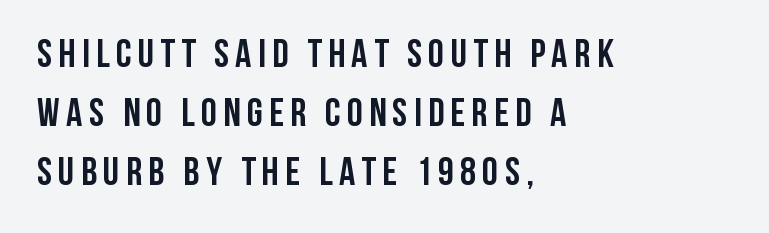
Q: Is the text bold? A: Yes.
Q: Is the text italic (slanted)? A: No, it is upright.
Q: Is the typeface a serif or a sans-serif typeface? A: Sans-serif.
Q: Is the text underlined? A: No.
Q: How is the paragraph aligned? A: Left-aligned.
Q: Is the spacing between lines tight, normal or loose? A: Normal.
Q: Width (condensed, normal, or wide)? A: Condensed.
Q: Stroke contrast? A: Low.
Q: x-height? A: Large.
Q: Monospaced? A: No.
